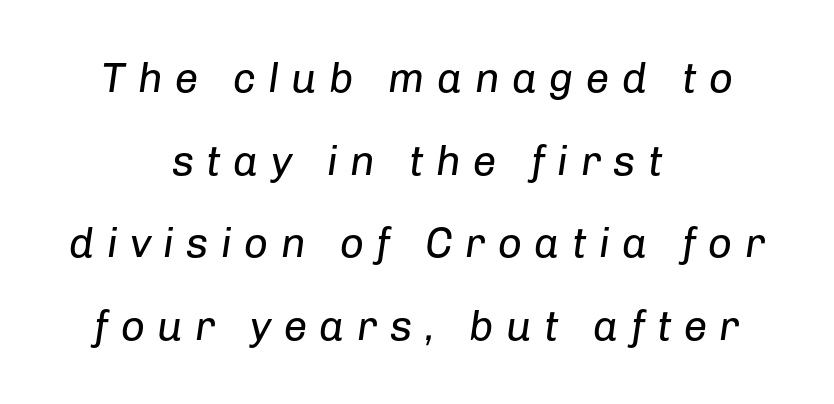
Q: Is the text bold? A: No.
Q: Is the text italic (slanted)? A: Yes, it leans right by about 8 degrees.
Q: Is the text underlined? A: No.
Q: How is the paragraph aligned? A: Centered.
Q: Is the spacing between letters normal or unusually wide? A: Unusually wide.
Q: Is the spacing between lines tight, normal or loose? A: Loose.
Q: Width (condensed, normal, or wide)? A: Normal.
Q: Stroke contrast? A: Low.
Q: x-height? A: Medium.
Q: Monospaced? A: No.
